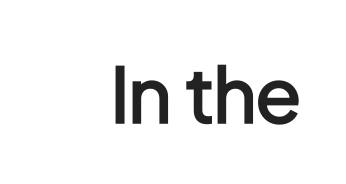
{"serif": "no", "italic": "no", "bold": "semi", "weight": "semibold", "width": "condensed", "stroke_contrast": "low", "x_height": "medium", "monospaced": "no", "underline": "no", "align": "right", "letter_spacing": "normal", "letter_spacing_em": 0.0, "glyph_px": 76}
